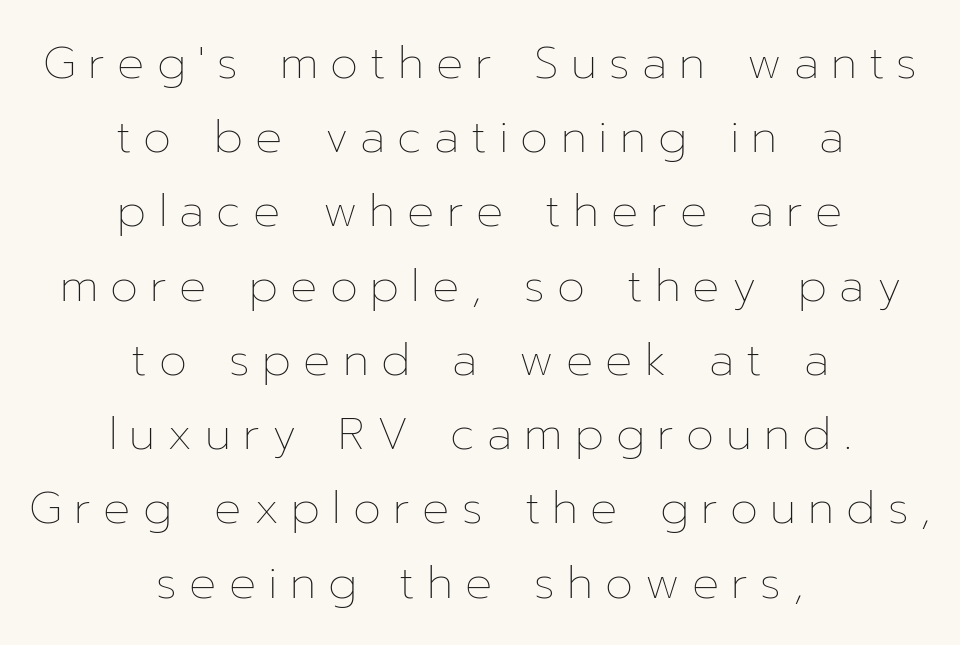
{"italic": "no", "bold": "no", "weight": "thin", "width": "normal", "stroke_contrast": "low", "x_height": "medium", "monospaced": "no", "underline": "no", "align": "center", "line_spacing": "normal", "line_spacing_ratio": 1.65, "letter_spacing": "wide", "letter_spacing_em": 0.27, "glyph_px": 45}
